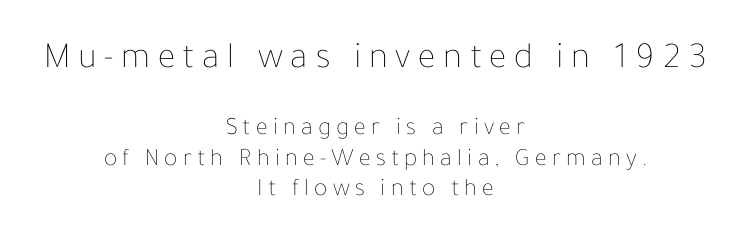
Summary of weight: not heavy and not bold. Glance below the letters and you will spot only blank space. This sample has the flowing, uneven cadence of proportional lettering. The line texture is sparse and dotted thanks to wide tracking. These lines are centered, leaving both edges ragged.
